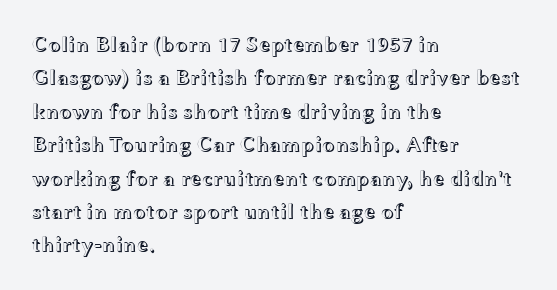
{"italic": "no", "underline": "no", "align": "left", "line_spacing": "normal", "line_spacing_ratio": 1.59, "letter_spacing": "normal", "letter_spacing_em": 0.0, "glyph_px": 21}
